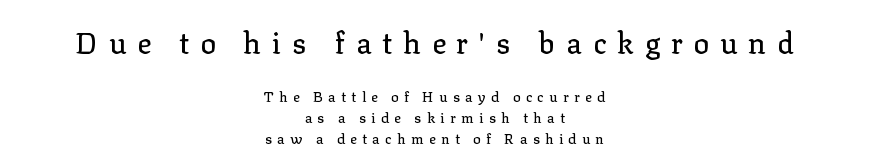
Think of a printed novel: that variable character pitch is what you see here. Typographically, this falls in the serif category. The tracking jumps out immediately: characters are airy and widely separated. How would I describe the line gaps? Plain and ordinary. This is the regular roman posture of the typeface. The area under the type is left untouched.
